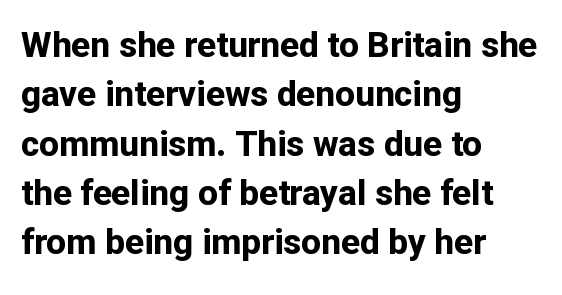
{"serif": "no", "italic": "no", "bold": "yes", "weight": "bold", "width": "normal", "stroke_contrast": "low", "x_height": "medium", "monospaced": "no", "underline": "no", "align": "left", "line_spacing": "normal", "line_spacing_ratio": 1.41, "letter_spacing": "normal", "letter_spacing_em": 0.0, "glyph_px": 35}
